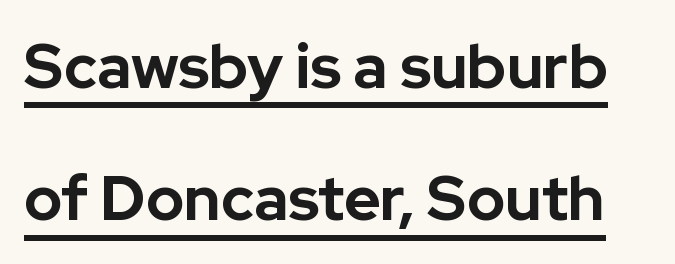
Students, observe the line beneath the letters — that is underlining. This sample uses plain, unmodified letter spacing. Tall strokes in this sample are plumb rather than angled. Heavy-handed strokes throughout: this text is bold. In terms of leading, this rendering errs on the spacious side.
